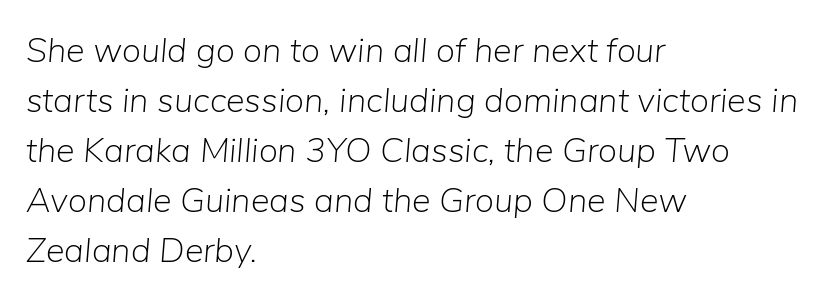
{"italic": "yes", "lean": "right", "slant_degrees": 5, "bold": "no", "weight": "light", "width": "normal", "stroke_contrast": "low", "x_height": "medium", "monospaced": "no", "underline": "no", "align": "left", "line_spacing": "normal", "line_spacing_ratio": 1.43, "letter_spacing": "normal", "letter_spacing_em": 0.0, "glyph_px": 35}
